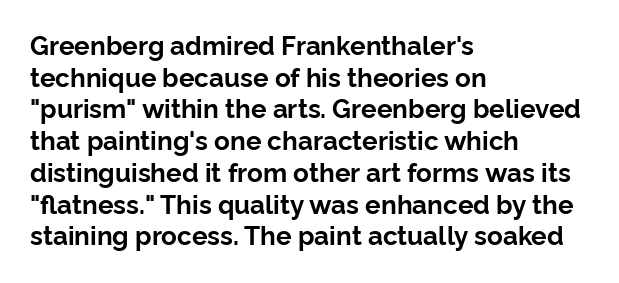
The image shows 26 px bold type, upright; set left-aligned, line spacing 1.22x, normal letter spacing, not underlined.
